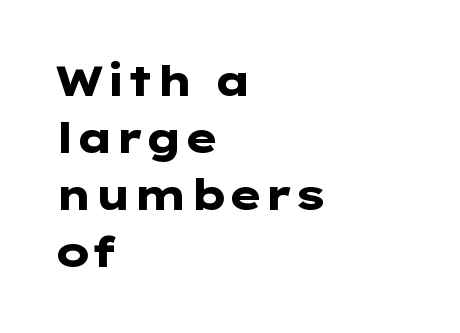
Q: Is the text bold? A: Yes.
Q: Is the text italic (slanted)? A: No, it is upright.
Q: Is the typeface a serif or a sans-serif typeface? A: Sans-serif.
Q: Is the text underlined? A: No.
Q: How is the paragraph aligned? A: Left-aligned.
Q: Is the spacing between letters normal or unusually wide? A: Normal.
Q: Is the spacing between lines tight, normal or loose? A: Normal.
Q: Width (condensed, normal, or wide)? A: Wide.
Q: Stroke contrast? A: Low.
Q: x-height? A: Medium.
